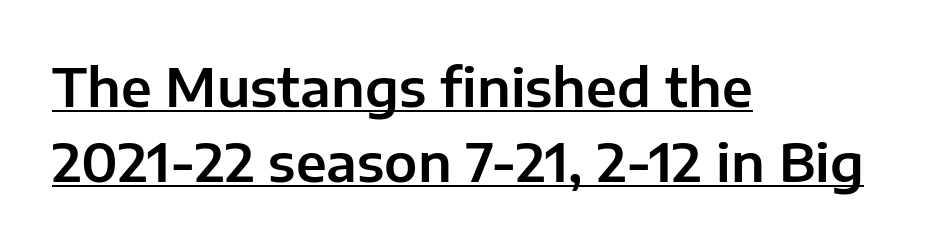
{"serif": "no", "italic": "no", "width": "normal", "stroke_contrast": "low", "x_height": "medium", "monospaced": "no", "underline": "yes", "align": "left", "line_spacing": "normal", "line_spacing_ratio": 1.42, "letter_spacing": "normal", "letter_spacing_em": 0.0, "glyph_px": 53}
